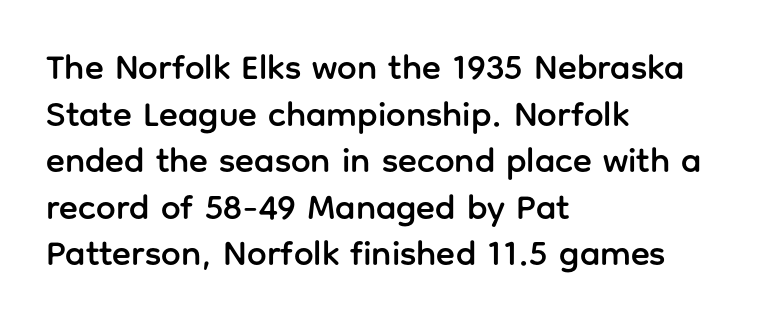
{"serif": "no", "italic": "no", "width": "normal", "stroke_contrast": "low", "x_height": "medium", "monospaced": "no", "underline": "no", "align": "left", "line_spacing": "normal", "line_spacing_ratio": 1.33, "letter_spacing": "normal", "letter_spacing_em": 0.0, "glyph_px": 35}
